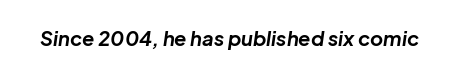
{"italic": "yes", "lean": "right", "slant_degrees": 8, "bold": "yes", "underline": "no", "letter_spacing": "normal", "letter_spacing_em": 0.0, "glyph_px": 20}
